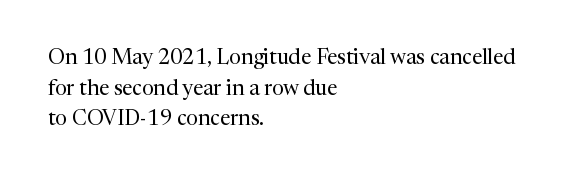
The image shows 21 px text type, upright; set left-aligned, normal line spacing (1.46x), normal letter spacing, not underlined.
